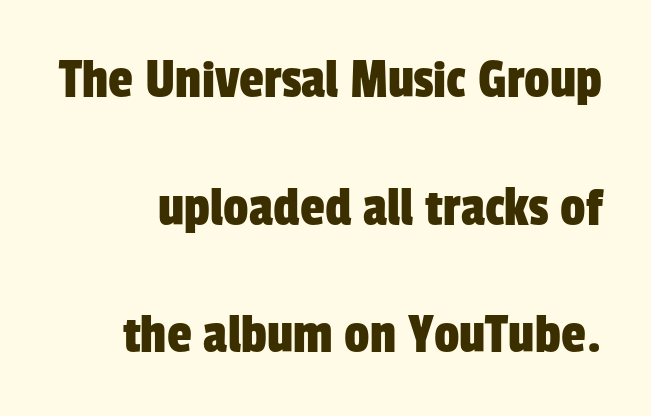
{"serif": "no", "width": "condensed", "stroke_contrast": "low", "x_height": "medium", "monospaced": "no", "underline": "no", "line_spacing": "loose", "line_spacing_ratio": 2.28, "letter_spacing": "normal", "letter_spacing_em": 0.0, "glyph_px": 56}
